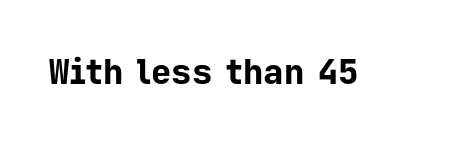
Q: Is the text bold? A: Yes.
Q: Is the text italic (slanted)? A: No, it is upright.
Q: Is the typeface a serif or a sans-serif typeface? A: Sans-serif.
Q: Is the text underlined? A: No.
Q: Is the spacing between letters normal or unusually wide? A: Normal.
Q: Width (condensed, normal, or wide)? A: Normal.
Q: Stroke contrast? A: Low.
Q: x-height? A: Medium.
Q: Monospaced? A: Yes.
